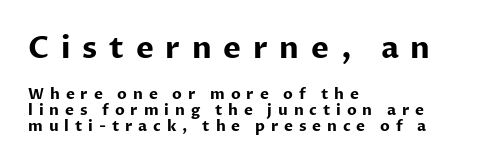
The face used here is proportionally spaced, like ordinary book or web type. The typesetting leans heavy: a genuine bold. This rendering employs a face without finishing strokes, i.e., a sans-serif. Horizontal alignment here is leftward, the default for most running prose.
